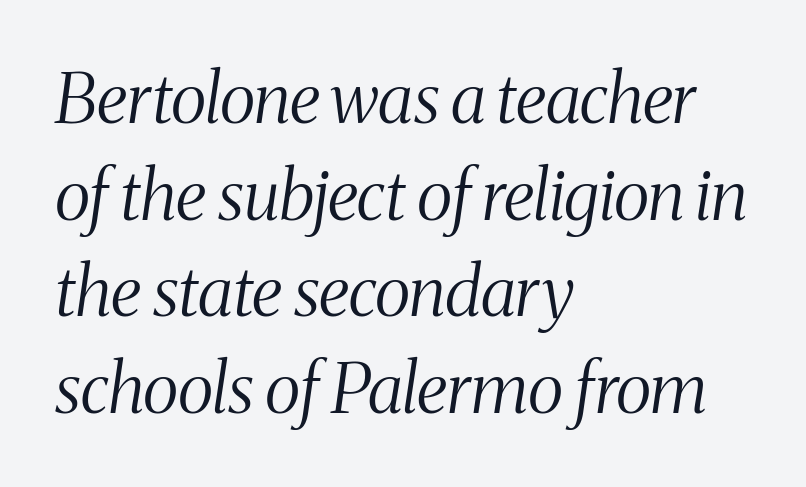
The face used here is proportionally spaced, like ordinary book or web type. The cut favours lightness, reaching ordinary text weight at its darkest. It's the slanting kind of type. Left-aligned paragraph, ragged on the right. Typographically, this falls in the serif category. Has an underline been added? It has not.
